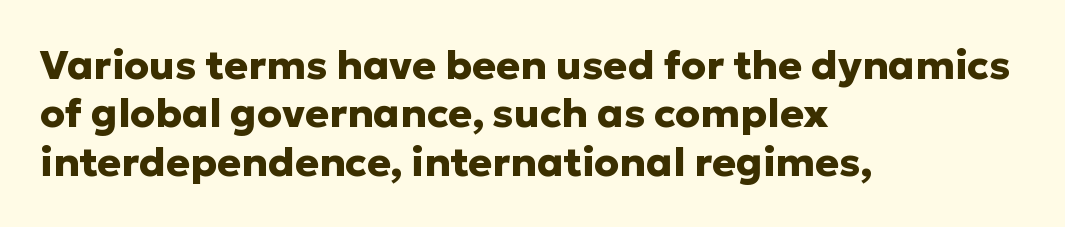
Each glyph is drawn with heavy, bold strokes. This is the regular roman posture of the typeface. Do the characters align in a grid? No, the font is proportional. The glyphs are unaccompanied by any horizontal stroke below them. Type style note: lacks serifs. Every row of glyphs begins at an identical x-position on the left.
